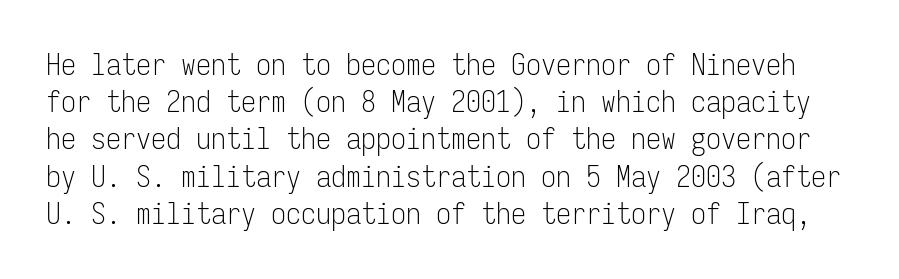
The image shows 30 px light, condensed sans-serif type, upright, monospaced; set line spacing 1.24x, normal letter spacing, not underlined; low stroke contrast and a medium x-height.
